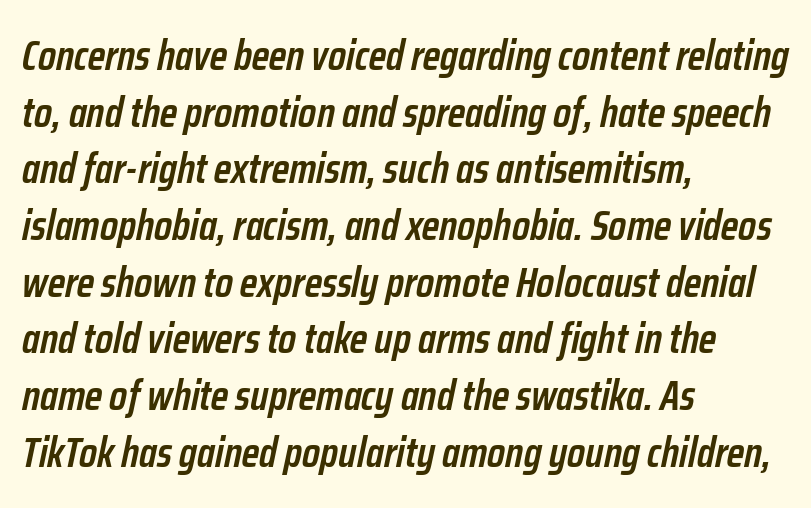
{"italic": "yes", "lean": "right", "slant_degrees": 12, "bold": "semi", "weight": "semibold", "width": "condensed", "stroke_contrast": "low", "x_height": "medium", "monospaced": "no", "underline": "no", "align": "left", "line_spacing": "normal", "line_spacing_ratio": 1.35, "letter_spacing": "normal", "letter_spacing_em": 0.0, "glyph_px": 42}
